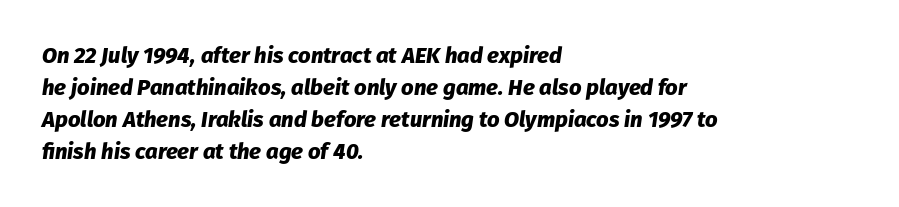
A clean baseline with only descenders dipping below it. On the weight axis this lands at bold, roughly 700. Interline gaps are of average width in this sample. Layout note: lines flush left.
